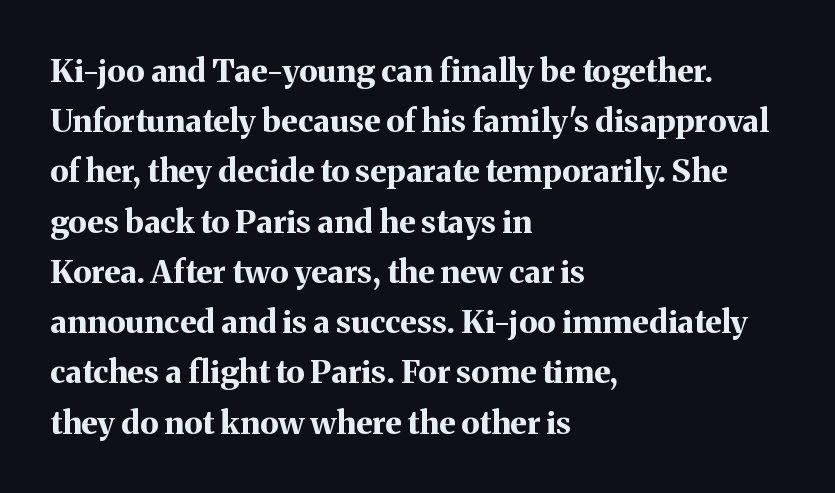
Q: Is the text bold? A: Yes.
Q: Is the text italic (slanted)? A: No, it is upright.
Q: Is the typeface a serif or a sans-serif typeface? A: Serif.
Q: Is the text underlined? A: No.
Q: How is the paragraph aligned? A: Left-aligned.
Q: Is the spacing between letters normal or unusually wide? A: Normal.
Q: Is the spacing between lines tight, normal or loose? A: Normal.
Q: Width (condensed, normal, or wide)? A: Normal.
Q: Stroke contrast? A: Medium.
Q: x-height? A: Medium.
Q: Monospaced? A: No.
